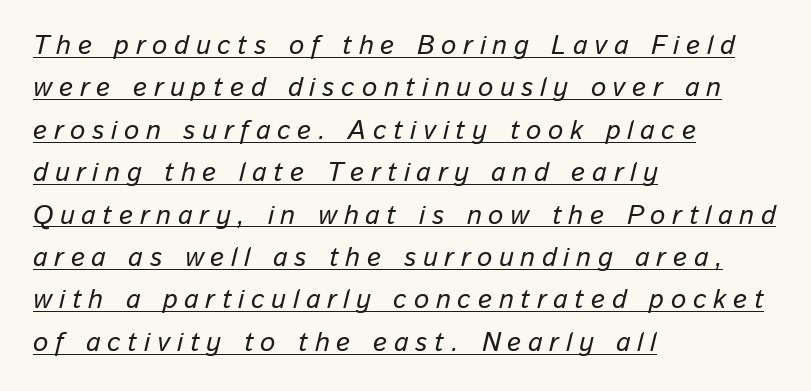
Q: Is the text italic (slanted)? A: Yes, it leans right by about 13 degrees.
Q: Is the text underlined? A: Yes.
Q: How is the paragraph aligned? A: Left-aligned.
Q: Is the spacing between letters normal or unusually wide? A: Unusually wide.
Q: Is the spacing between lines tight, normal or loose? A: Normal.
